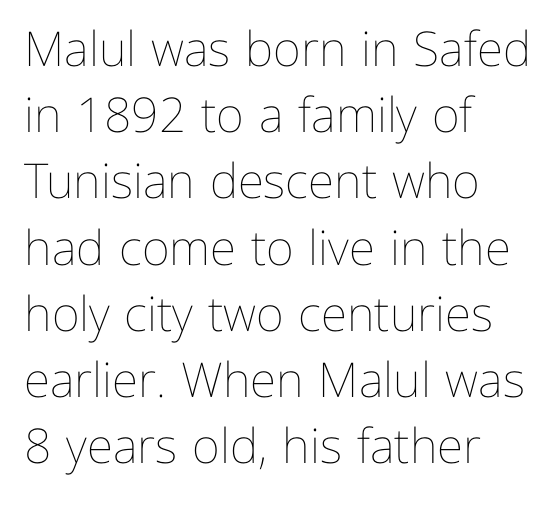
The image shows 48 px thin type, upright; set left-aligned, normal line spacing (1.38x), normal letter spacing, not underlined; low stroke contrast and a medium x-height.
